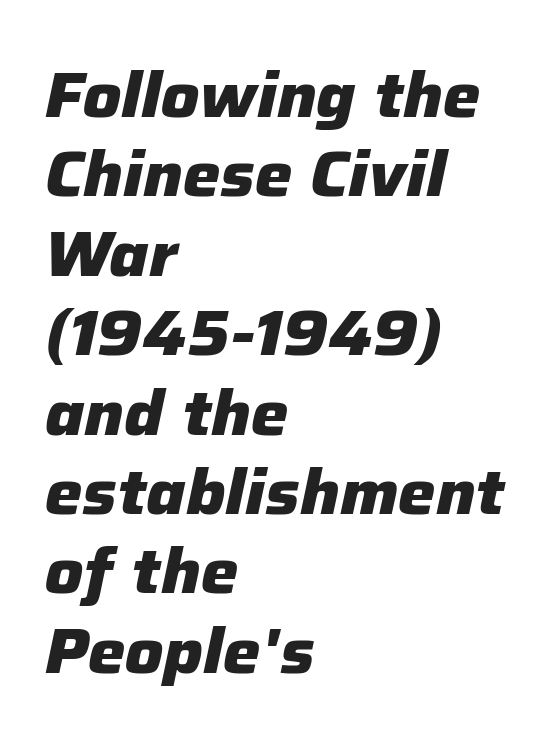
Q: Is the text bold? A: Yes.
Q: Is the text italic (slanted)? A: Yes, it leans right by about 12 degrees.
Q: Is the text underlined? A: No.
Q: How is the paragraph aligned? A: Left-aligned.
Q: Is the spacing between letters normal or unusually wide? A: Normal.
Q: Is the spacing between lines tight, normal or loose? A: Normal.
Q: Width (condensed, normal, or wide)? A: Normal.
Q: Stroke contrast? A: Low.
Q: x-height? A: Medium.
Q: Monospaced? A: No.
